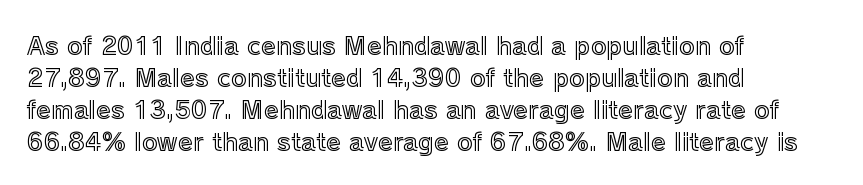
No italicization has been applied; the sample stays upright. The vertical gap from one line to the next is medium. Standard letterfit; no display-style spreading of the glyphs. The passage is arranged the way most books set body copy — flush left. Rule under the text: the space is simply empty.
